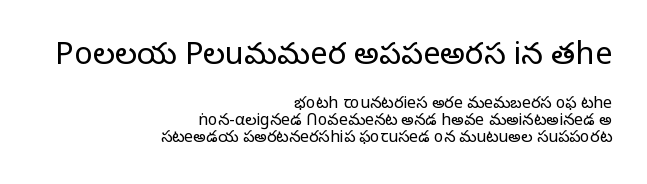
{"serif": "no", "italic": "no", "bold": "no", "weight": "light", "width": "normal", "stroke_contrast": "low", "x_height": "medium", "monospaced": "no", "underline": "no", "align": "right", "line_spacing": "tight", "line_spacing_ratio": 1.06, "letter_spacing": "normal", "letter_spacing_em": 0.0, "larger_block": "first", "size_ratio": 1.94, "glyph_px": 31}
